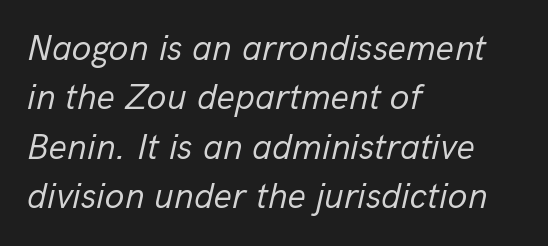
{"italic": "yes", "lean": "right", "slant_degrees": 13, "bold": "no", "weight": "regular", "width": "normal", "stroke_contrast": "low", "x_height": "medium", "monospaced": "no", "underline": "no", "align": "left", "line_spacing": "normal", "line_spacing_ratio": 1.37, "letter_spacing": "normal", "letter_spacing_em": 0.0, "glyph_px": 36}
